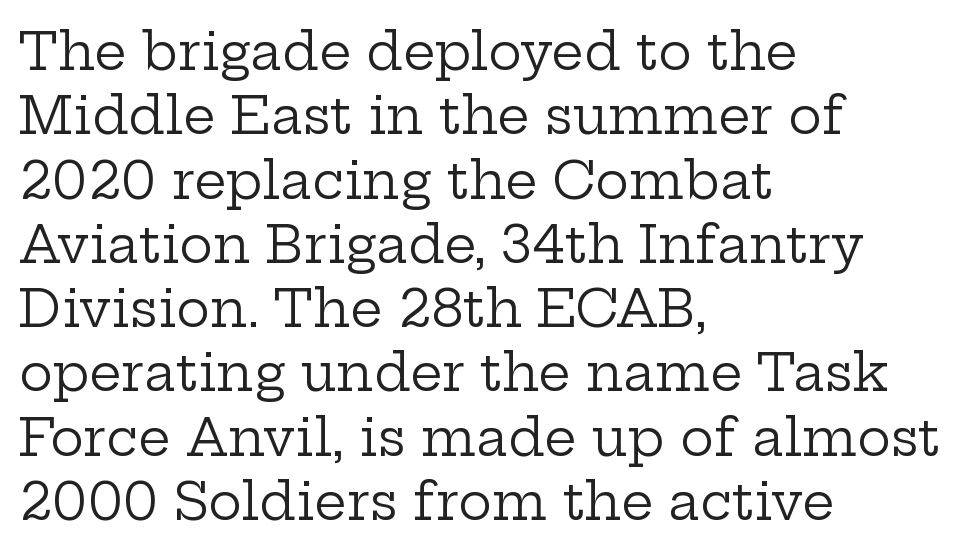
{"serif": "yes", "italic": "no", "bold": "no", "weight": "regular", "width": "wide", "stroke_contrast": "low", "x_height": "medium", "monospaced": "no", "underline": "no", "align": "left", "line_spacing": "normal", "line_spacing_ratio": 1.26, "letter_spacing": "normal", "letter_spacing_em": 0.0, "glyph_px": 51}
